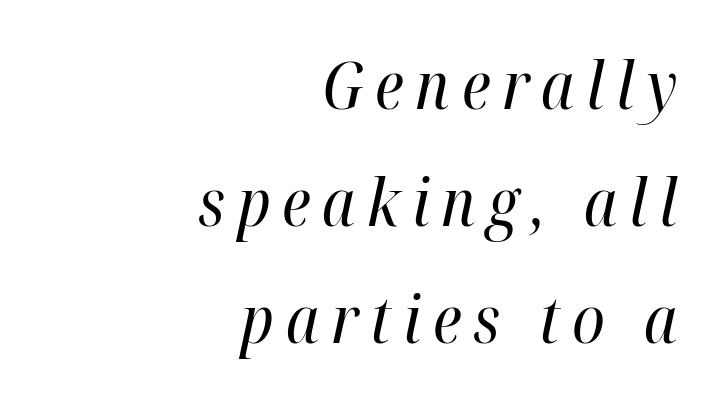
The face used here is proportionally spaced, like ordinary book or web type. An italicized treatment has been applied to the whole sample. Reading down the block, your eye finds every line finishing at a fixed right position. The face looks like a standard text weight, possibly lighter. Unmarked baselines from the first word to the last.
